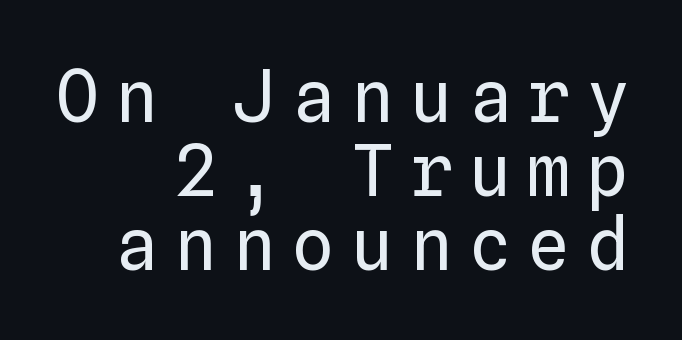
{"italic": "no", "bold": "no", "weight": "regular", "width": "normal", "stroke_contrast": "low", "x_height": "medium", "monospaced": "yes", "underline": "no", "align": "right", "line_spacing": "tight", "line_spacing_ratio": 1.04, "letter_spacing": "wide", "letter_spacing_em": 0.23, "glyph_px": 71}
